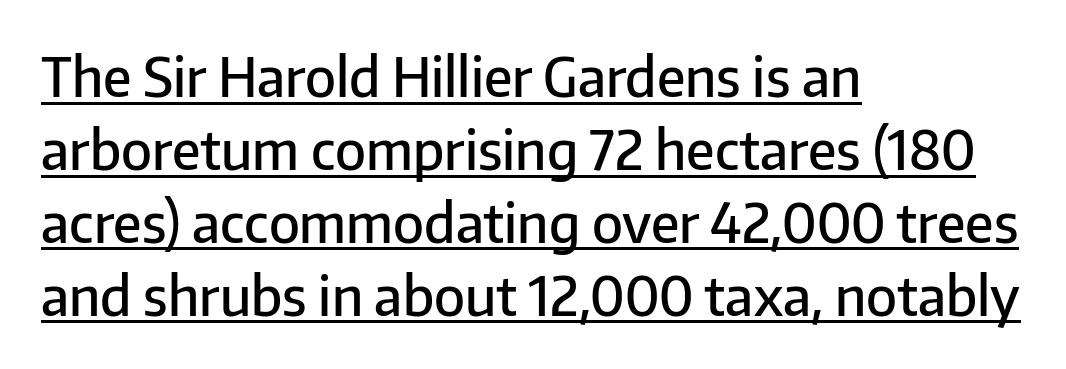
Q: Is the text bold? A: Semi-bold.
Q: Is the text italic (slanted)? A: No, it is upright.
Q: Is the typeface a serif or a sans-serif typeface? A: Sans-serif.
Q: Is the text underlined? A: Yes.
Q: How is the paragraph aligned? A: Left-aligned.
Q: Is the spacing between letters normal or unusually wide? A: Normal.
Q: Is the spacing between lines tight, normal or loose? A: Normal.
Q: Width (condensed, normal, or wide)? A: Normal.
Q: Stroke contrast? A: Low.
Q: x-height? A: Medium.
Q: Monospaced? A: No.
